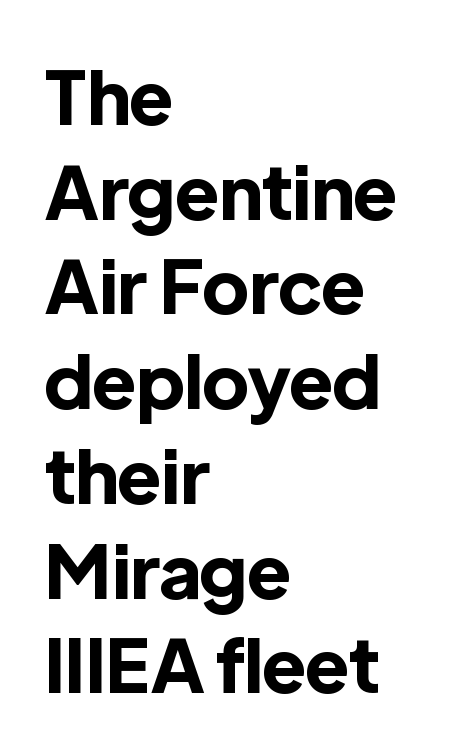
Underline: absent. Here the designer chose a conventional face with non-uniform glyph widths. Each word holds together tightly as a unit, with standard inter-letter gaps. In terms of weight, the rendering is a true, heavy bold. These lines sit exactly where default settings would place them. No italicization has been applied; the sample stays upright.
